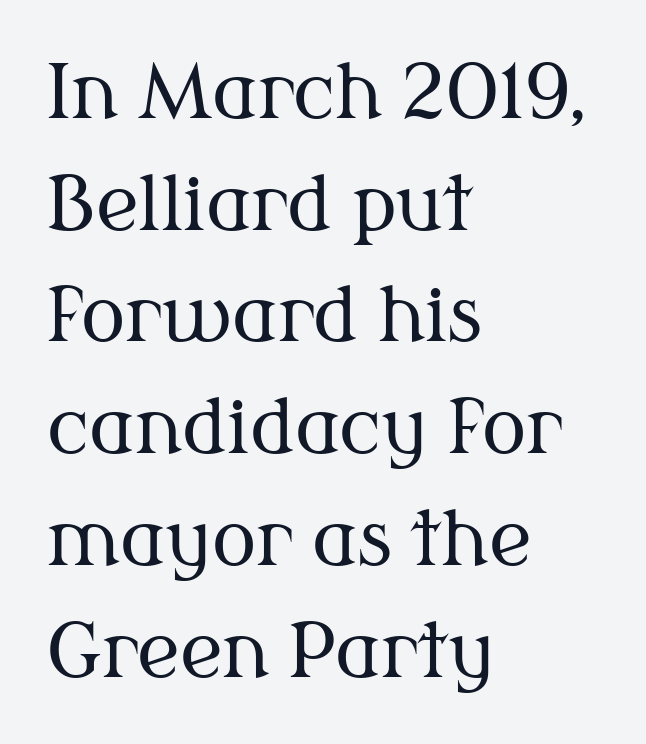
The image shows 74 px regular-weight serif type, upright; set left-aligned, normal line spacing (1.51x), normal letter spacing, not underlined; medium stroke contrast and a medium x-height.
